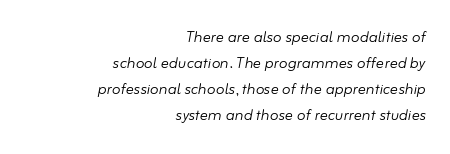
The image shows 20 px text type, italic (leaning right); set right-aligned, normal line spacing (1.3x), normal letter spacing, not underlined.
